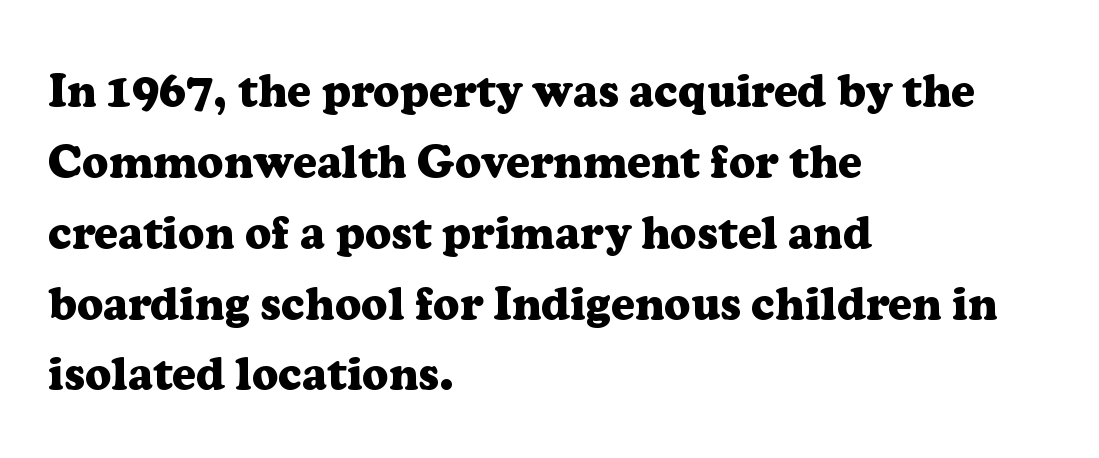
The image shows 46 px heavy serif type, upright; set left-aligned, normal line spacing (1.54x), normal letter spacing, not underlined; low stroke contrast and a medium x-height.
